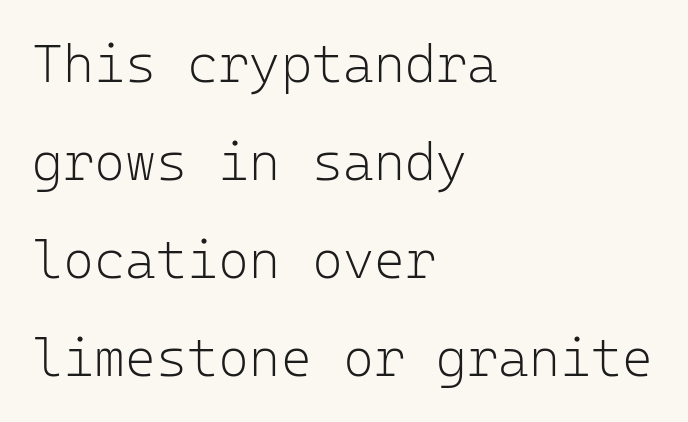
{"serif": "no", "italic": "no", "bold": "no", "weight": "light", "width": "normal", "stroke_contrast": "low", "x_height": "medium", "monospaced": "yes", "underline": "no", "align": "left", "line_spacing_ratio": 1.85, "letter_spacing": "normal", "letter_spacing_em": 0.0, "glyph_px": 53}
